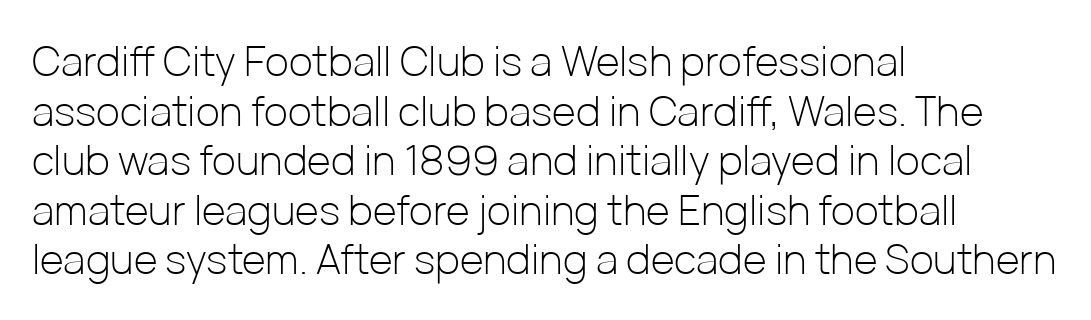
Q: Is the text bold? A: No.
Q: Is the text italic (slanted)? A: No, it is upright.
Q: Is the typeface a serif or a sans-serif typeface? A: Sans-serif.
Q: Is the text underlined? A: No.
Q: How is the paragraph aligned? A: Left-aligned.
Q: Is the spacing between letters normal or unusually wide? A: Normal.
Q: Width (condensed, normal, or wide)? A: Normal.
Q: Stroke contrast? A: Low.
Q: x-height? A: Medium.
Q: Monospaced? A: No.
